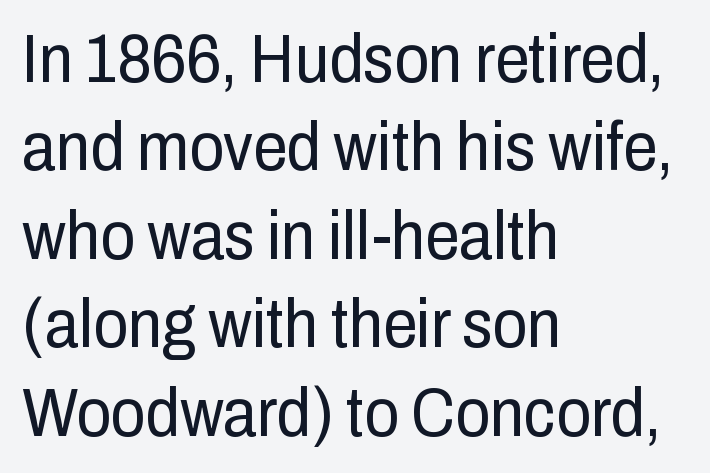
The image shows 68 px regular-weight, condensed sans-serif type, upright; set left-aligned, normal line spacing (1.3x), normal letter spacing, not underlined; low stroke contrast and a medium x-height.
